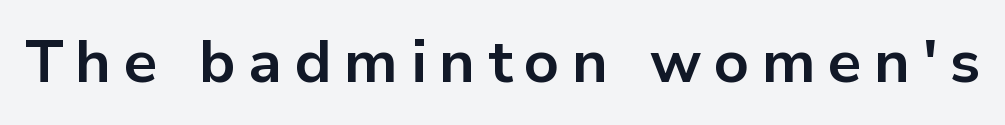
The image shows 60 px bold sans-serif type, upright; set unusually wide letter spacing (+0.21 em), not underlined; low stroke contrast and a medium x-height.
